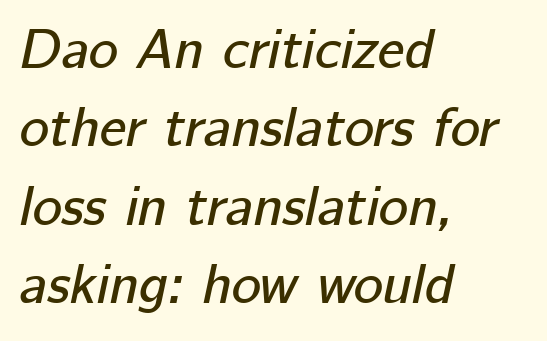
Horizontal bands of white between lines are of average thickness. No word sits above an underline. Letter spacing: default. Rendered with sloped, italic letterforms. Each letter keeps its own natural width here, so spacing adapts to shape.
